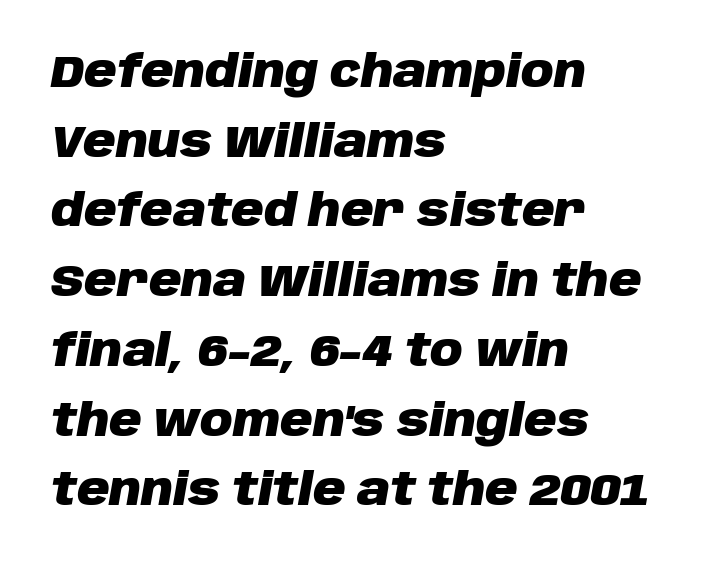
The image shows 45 px heavy type, italic (leaning right); set left-aligned, normal line spacing (1.55x), normal letter spacing, not underlined; low stroke contrast and a large x-height.
